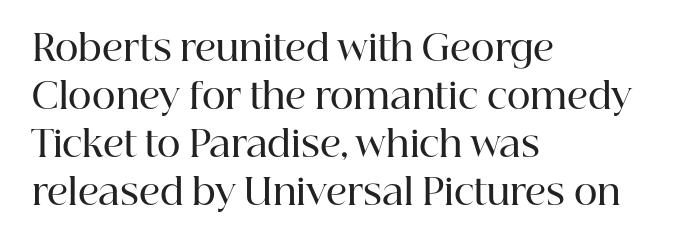
The image shows 36 px semibold serif type, upright; set left-aligned, normal line spacing (1.33x), normal letter spacing, not underlined; high stroke contrast and a medium x-height.
